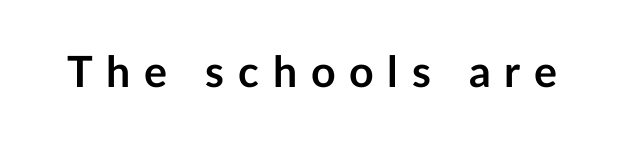
The rendering uses natural spacing where letterforms have individual widths. Has an underline been added? It has not. As a designer I'd log this as weight 700, bold. Unlike a traditional serif, this face leaves its strokes unadorned.
